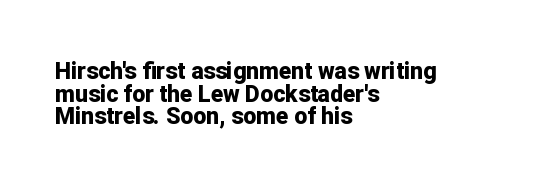
Q: Is the text bold? A: Yes.
Q: Is the text italic (slanted)? A: No, it is upright.
Q: Is the text underlined? A: No.
Q: How is the paragraph aligned? A: Left-aligned.
Q: Is the spacing between letters normal or unusually wide? A: Normal.
Q: Is the spacing between lines tight, normal or loose? A: Tight.
